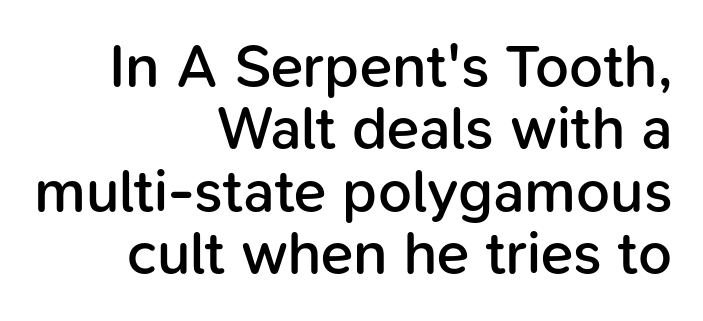
The image shows 60 px semibold sans-serif type, upright; set right-aligned, tight line spacing (1.04x), normal letter spacing, not underlined; low stroke contrast and a medium x-height.
